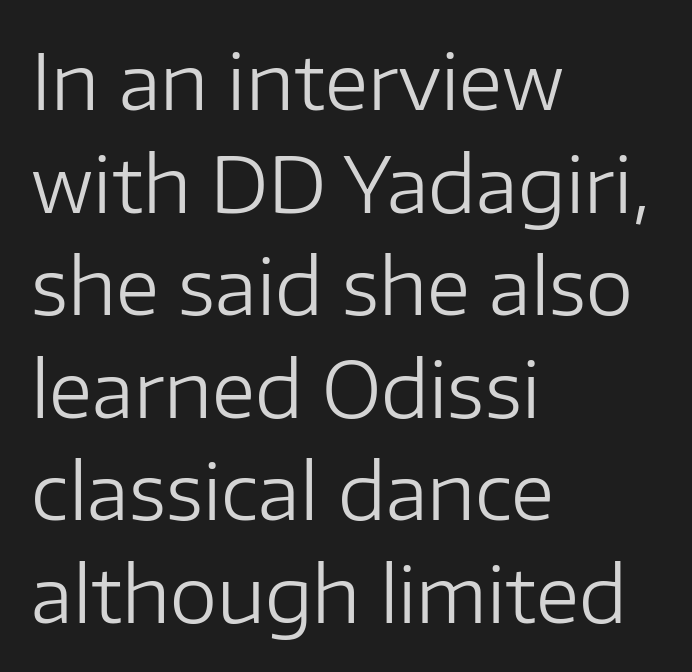
{"serif": "no", "italic": "no", "bold": "no", "weight": "regular", "width": "normal", "stroke_contrast": "low", "x_height": "medium", "monospaced": "no", "underline": "no", "align": "left", "line_spacing": "normal", "line_spacing_ratio": 1.35, "letter_spacing": "normal", "letter_spacing_em": 0.0, "glyph_px": 76}
